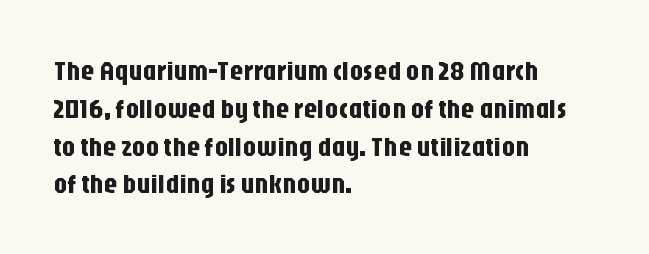
The ragged edge is on the right, which tells us the setting is flush left. Underline: absent. Does the leading feel generous? No, just average. The type is set solid horizontally, with unmodified tracking.
